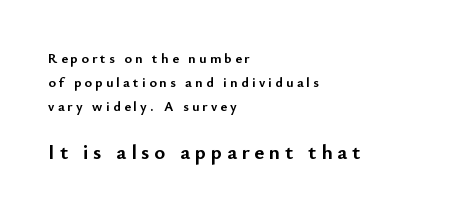
The image shows 21 px bold type, upright; set left-aligned, normal line spacing (1.7x), unusually wide letter spacing (+0.23 em), not underlined; the second (bottom) block is 1.5x larger.
